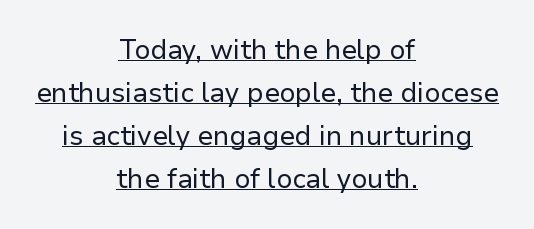
{"italic": "no", "bold": "no", "underline": "yes", "align": "center", "line_spacing": "normal", "line_spacing_ratio": 1.59, "letter_spacing": "normal", "letter_spacing_em": 0.0, "glyph_px": 27}
